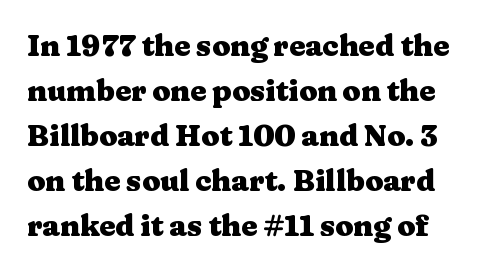
Q: Is the text bold? A: Yes.
Q: Is the text italic (slanted)? A: No, it is upright.
Q: Is the typeface a serif or a sans-serif typeface? A: Serif.
Q: Is the text underlined? A: No.
Q: How is the paragraph aligned? A: Left-aligned.
Q: Is the spacing between letters normal or unusually wide? A: Normal.
Q: Is the spacing between lines tight, normal or loose? A: Normal.
Q: Width (condensed, normal, or wide)? A: Wide.
Q: Stroke contrast? A: Medium.
Q: x-height? A: Medium.
Q: Monospaced? A: No.
